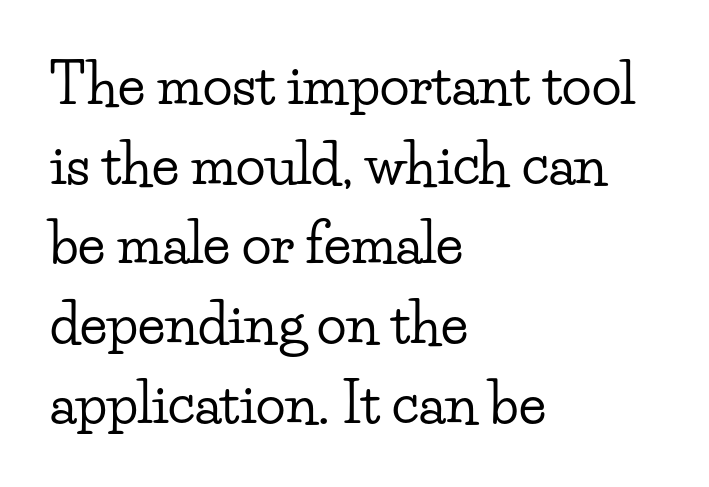
Small tapered or slab feet sit at the stroke ends, so this counts as serif. Varying glyph widths throughout — classic text-font behaviour. Decoration check: the copy has no underline. Does extra space separate the letters? No, they use regular spacing.
